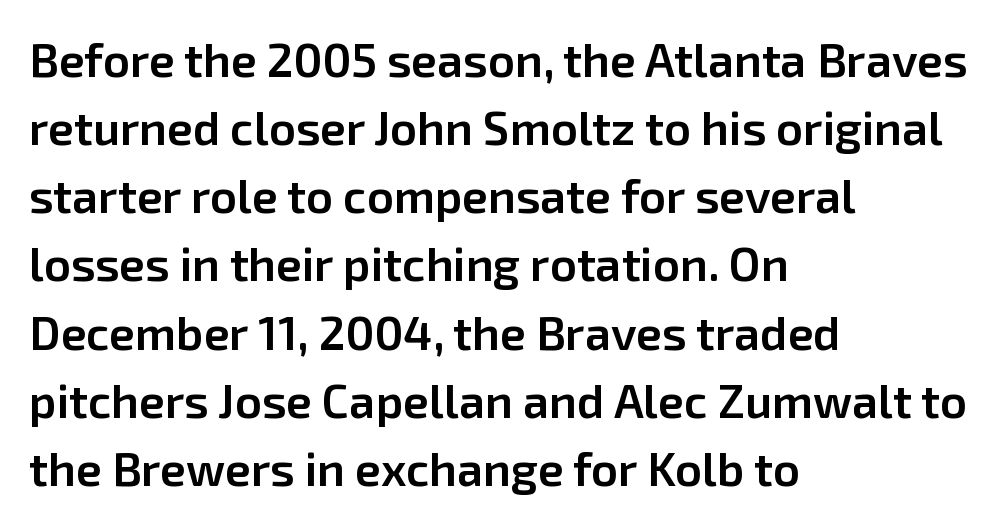
Leading: standard. Emphasis by weight is partial: semibold. Each word holds together tightly as a unit, with standard inter-letter gaps. Classification — sans serif.
